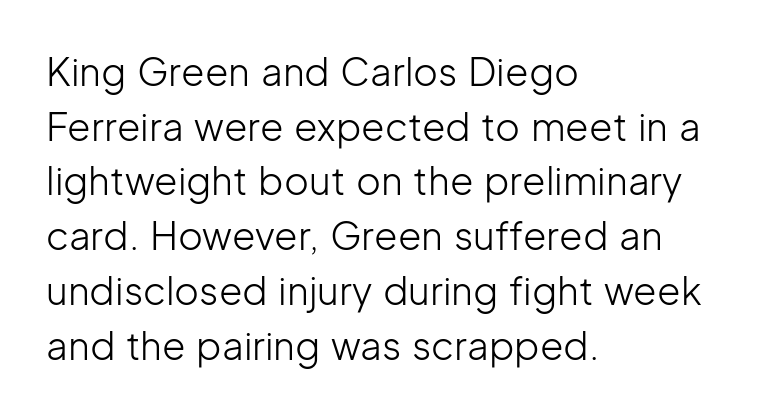
This sample has the flowing, uneven cadence of proportional lettering. Whoever set this chose a conventional vertical rhythm. Typeset ragged right — the left edge is the straight one. The typography opts for an upright posture over an oblique one. Spacing between characters is what you'd get straight out of the box.
